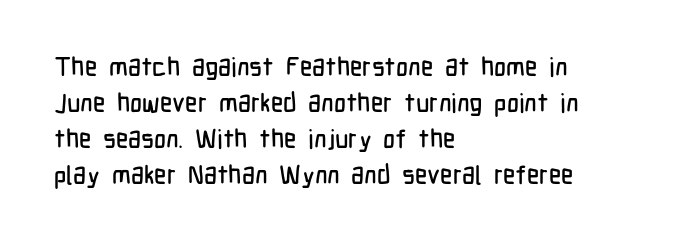
{"italic": "no", "underline": "no", "align": "left", "line_spacing": "normal", "line_spacing_ratio": 1.39, "letter_spacing": "normal", "letter_spacing_em": 0.0, "glyph_px": 26}
